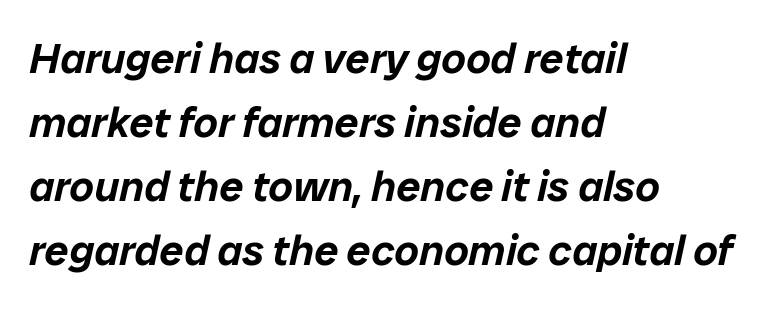
The image shows 43 px text type, italic (leaning right); set left-aligned, normal line spacing (1.49x), normal letter spacing, not underlined; low stroke contrast and a medium x-height.
